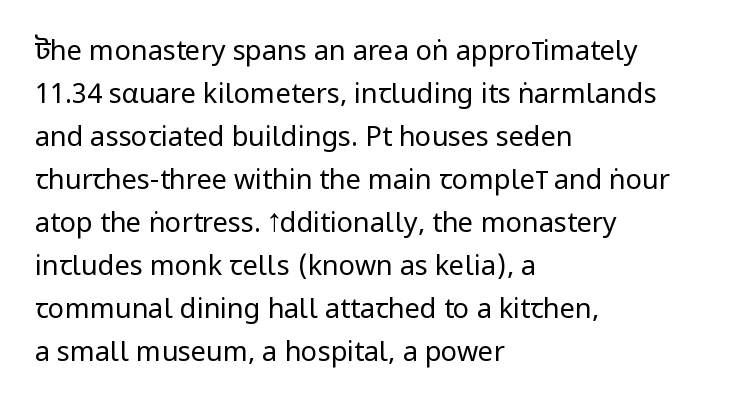
{"italic": "no", "bold": "no", "underline": "no", "align": "left", "line_spacing": "normal", "line_spacing_ratio": 1.59, "letter_spacing": "normal", "letter_spacing_em": 0.0, "glyph_px": 27}
